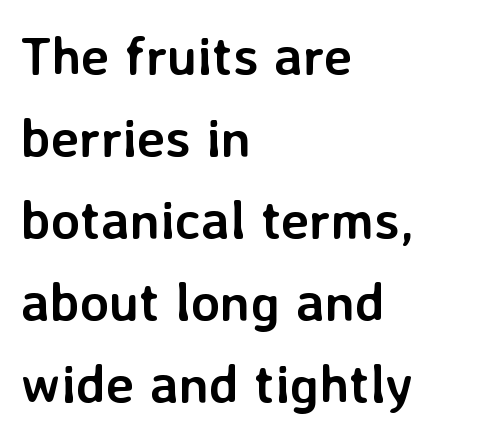
Q: Is the text bold? A: Yes.
Q: Is the text italic (slanted)? A: No, it is upright.
Q: Is the typeface a serif or a sans-serif typeface? A: Sans-serif.
Q: Is the text underlined? A: No.
Q: How is the paragraph aligned? A: Left-aligned.
Q: Is the spacing between letters normal or unusually wide? A: Normal.
Q: Is the spacing between lines tight, normal or loose? A: Normal.
Q: Width (condensed, normal, or wide)? A: Normal.
Q: Stroke contrast? A: Low.
Q: x-height? A: Medium.
Q: Monospaced? A: No.
